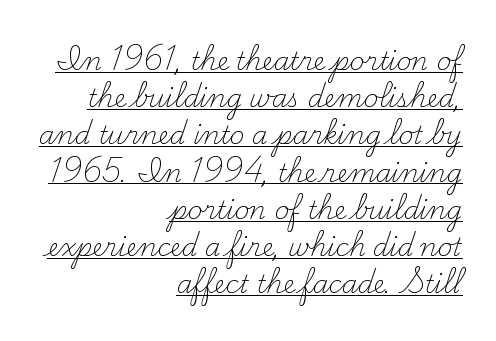
Line endings align vertically; line beginnings do not. You can see a thin bar hugging the bottom of the glyphs. Ink coverage per letter is moderate at most. In terms of leading, this rendering sits right in the middle. Spacing between characters is what you'd get straight out of the box.
